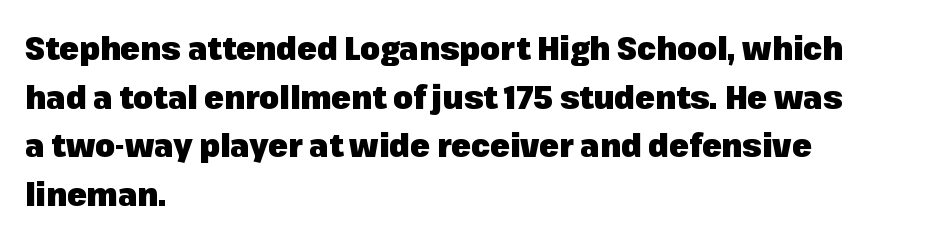
{"serif": "no", "italic": "no", "bold": "yes", "weight": "heavy", "width": "normal", "stroke_contrast": "low", "x_height": "medium", "monospaced": "no", "underline": "no", "align": "left", "line_spacing": "normal", "line_spacing_ratio": 1.52, "letter_spacing": "normal", "letter_spacing_em": 0.0, "glyph_px": 32}
